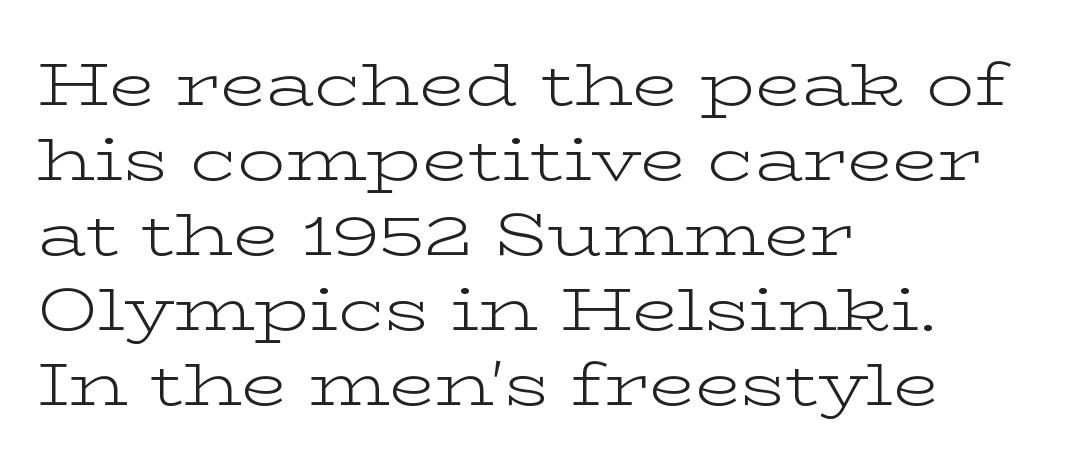
Compared with typical paragraphs, the rows here are spaced about the same. Nobody drew a line under any word here. Notice how the stems are strictly vertical — no italics here. Are there feet on the stems? There are — it's a serif. The letterforms sit shoulder to shoulder at normal distance.
